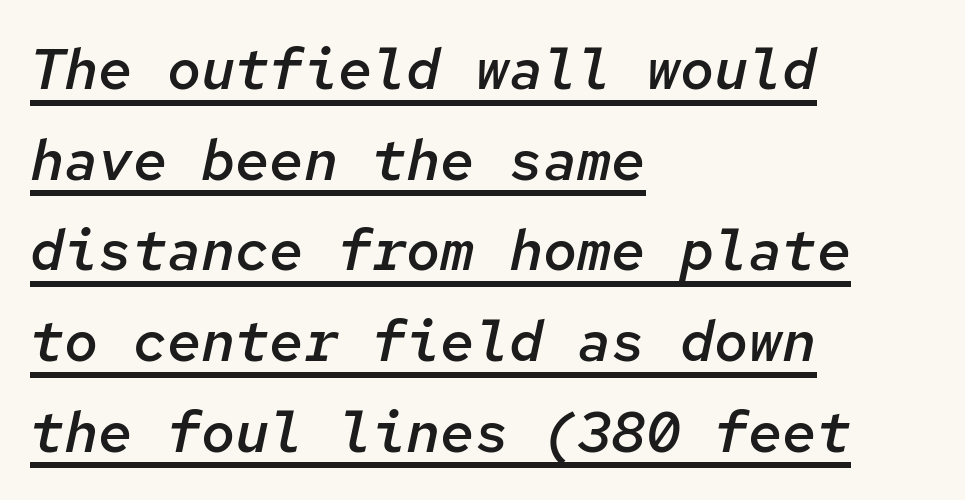
The image shows 57 px semibold type, italic (leaning right), monospaced; set left-aligned, normal line spacing (1.59x), normal letter spacing, underlined; low stroke contrast and a medium x-height.
